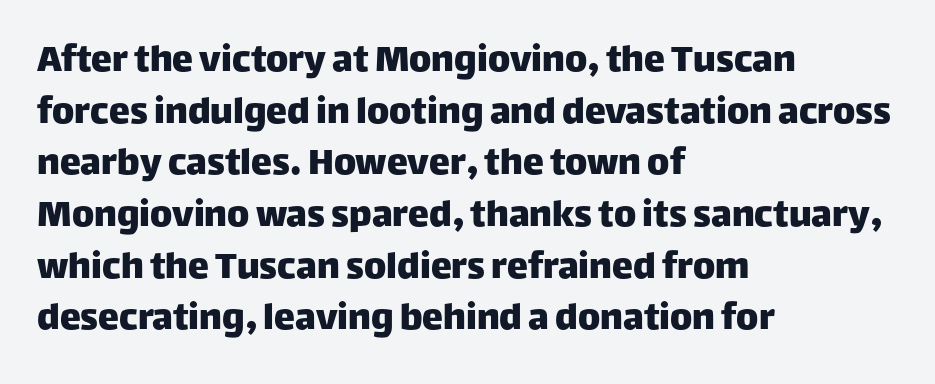
Q: Is the text italic (slanted)? A: No, it is upright.
Q: Is the typeface a serif or a sans-serif typeface? A: Sans-serif.
Q: Is the text underlined? A: No.
Q: How is the paragraph aligned? A: Left-aligned.
Q: Is the spacing between letters normal or unusually wide? A: Normal.
Q: Width (condensed, normal, or wide)? A: Normal.
Q: Stroke contrast? A: Low.
Q: x-height? A: Large.
Q: Monospaced? A: No.
